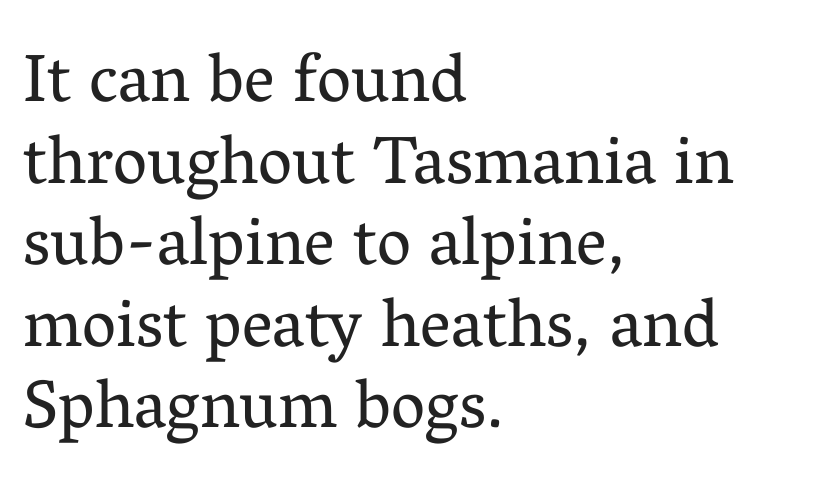
The setting favours the left margin, as ordinary paragraphs usually do. The letters sit at their default tracking, neither squeezed nor spread. Any mark beneath the type? The region is blank. I'd call this a serif setting — the letters wear small feet.
